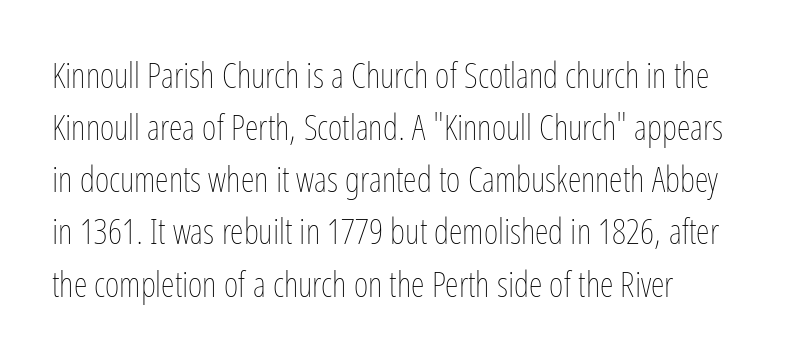
{"italic": "no", "bold": "no", "weight": "thin", "width": "condensed", "stroke_contrast": "low", "x_height": "medium", "monospaced": "no", "underline": "no", "align": "left", "line_spacing": "normal", "line_spacing_ratio": 1.49, "letter_spacing": "normal", "letter_spacing_em": 0.0, "glyph_px": 35}
